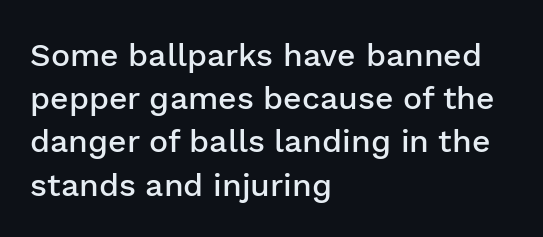
{"serif": "no", "italic": "no", "bold": "semi", "weight": "semibold", "width": "normal", "stroke_contrast": "low", "x_height": "medium", "monospaced": "no", "underline": "no", "align": "left", "line_spacing": "normal", "line_spacing_ratio": 1.35, "letter_spacing": "normal", "letter_spacing_em": 0.0, "glyph_px": 32}
